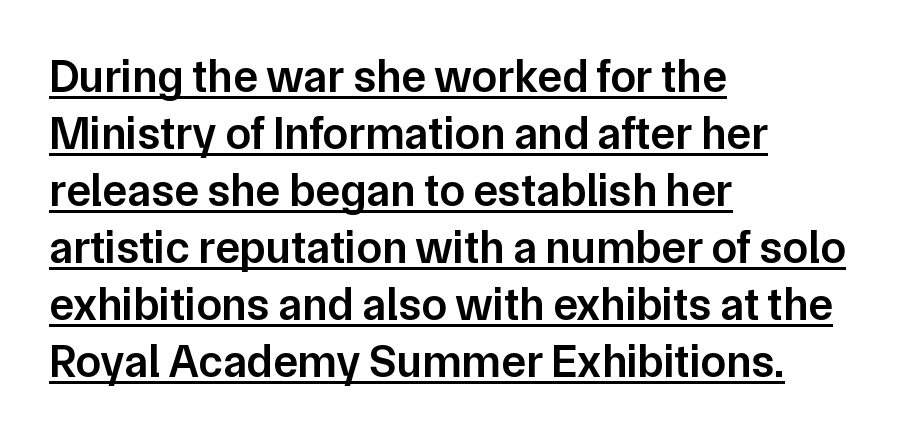
Looks like regular typesetting: each glyph gets only the width it needs. What weight is shown? A semibold, between regular and bold. Upright lettering throughout. Every row of glyphs begins at an identical x-position on the left. A typographer would call this underscored text.
